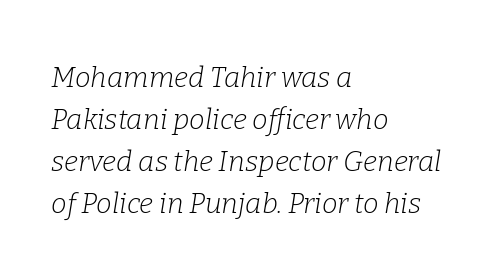
Q: Is the text bold? A: No.
Q: Is the text italic (slanted)? A: Yes, it leans right by about 9 degrees.
Q: Is the typeface a serif or a sans-serif typeface? A: Serif.
Q: Is the text underlined? A: No.
Q: How is the paragraph aligned? A: Left-aligned.
Q: Is the spacing between letters normal or unusually wide? A: Normal.
Q: Is the spacing between lines tight, normal or loose? A: Normal.
Q: Width (condensed, normal, or wide)? A: Normal.
Q: Stroke contrast? A: Low.
Q: x-height? A: Medium.
Q: Monospaced? A: No.
